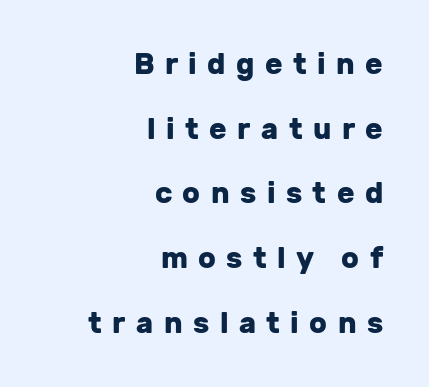
The axis of the letterforms is exactly vertical. The typesetter chose a ragged-left arrangement here. Each letter keeps its own natural width here, so spacing adapts to shape. Unmarked baselines from the first word to the last. Baseline-to-baseline distance is far greater than the letter height.
